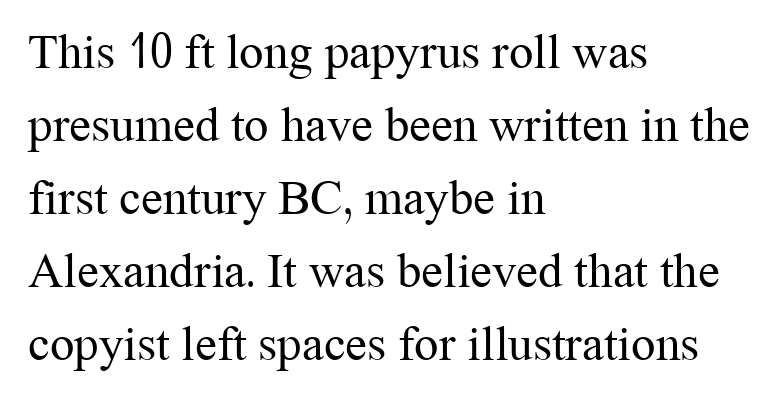
Spacing verdict: proportional, widths tailored to each character. Tall strokes in this sample are plumb rather than angled. On a weight scale, this lands at 450 or below. The compositor pushed each line to the left boundary. Between one letter and the next there's only the usual sliver of space. What's the leading like? Ordinary, nothing unusual.
